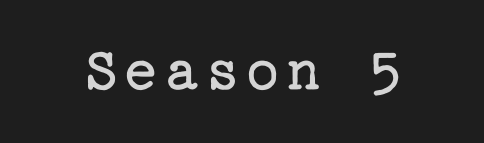
These lines are composed in type with serifs. Underlining? Definitely not there. No extra ink here — the face is not bold. The font's upright variant was chosen for this text.
